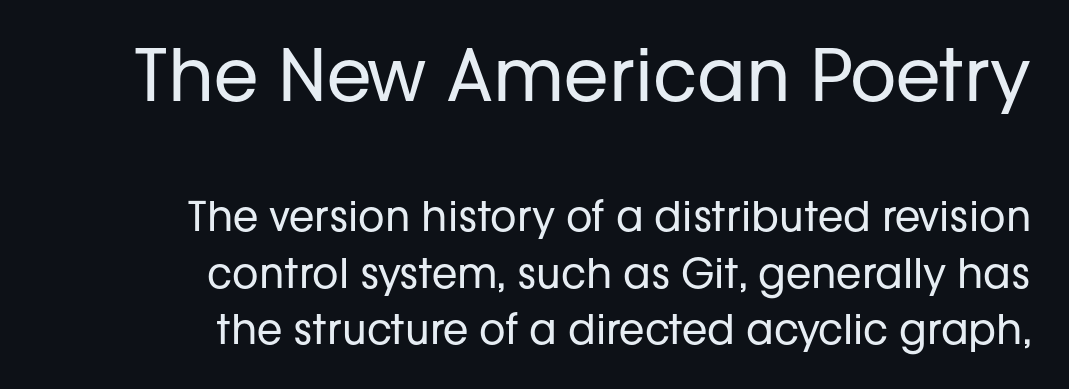
{"serif": "no", "italic": "no", "bold": "no", "weight": "regular", "width": "normal", "stroke_contrast": "low", "x_height": "medium", "monospaced": "no", "underline": "no", "align": "right", "line_spacing": "normal", "line_spacing_ratio": 1.38, "letter_spacing": "normal", "letter_spacing_em": 0.0, "larger_block": "first", "size_ratio": 1.76, "glyph_px": 72}
